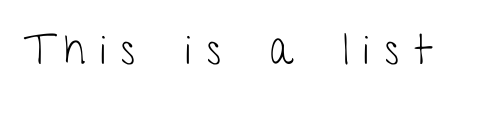
Q: Is the text bold? A: No.
Q: Is the text italic (slanted)? A: No, it is upright.
Q: Is the typeface a serif or a sans-serif typeface? A: Sans-serif.
Q: Is the text underlined? A: No.
Q: Is the spacing between letters normal or unusually wide? A: Unusually wide.
Q: Width (condensed, normal, or wide)? A: Condensed.
Q: Stroke contrast? A: Low.
Q: x-height? A: Medium.
Q: Monospaced? A: No.
